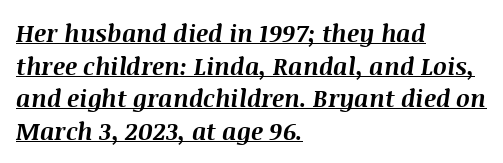
The image shows 24 px bold type, italic (leaning right); set left-aligned, normal line spacing (1.36x), normal letter spacing, underlined.
